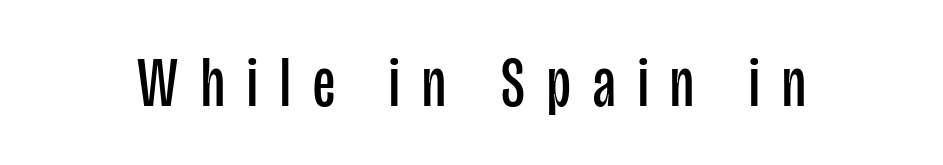
The image shows 70 px regular-weight, condensed sans-serif type, upright; set unusually wide letter spacing (+0.32 em), not underlined; low stroke contrast and a large x-height.
